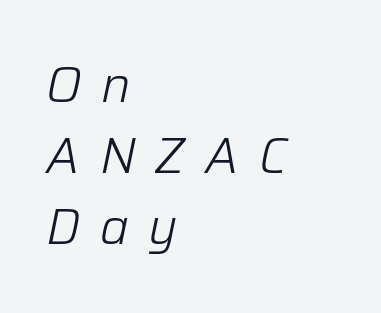
{"italic": "yes", "lean": "right", "slant_degrees": 12, "bold": "no", "weight": "light", "width": "normal", "stroke_contrast": "low", "x_height": "medium", "monospaced": "no", "underline": "no", "align": "left", "line_spacing": "normal", "line_spacing_ratio": 1.45, "letter_spacing": "wide", "letter_spacing_em": 0.4, "glyph_px": 49}
